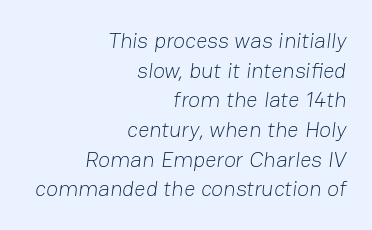
Q: Is the text bold? A: No.
Q: Is the text underlined? A: No.
Q: How is the paragraph aligned? A: Right-aligned.
Q: Is the spacing between letters normal or unusually wide? A: Normal.
Q: Is the spacing between lines tight, normal or loose? A: Normal.
